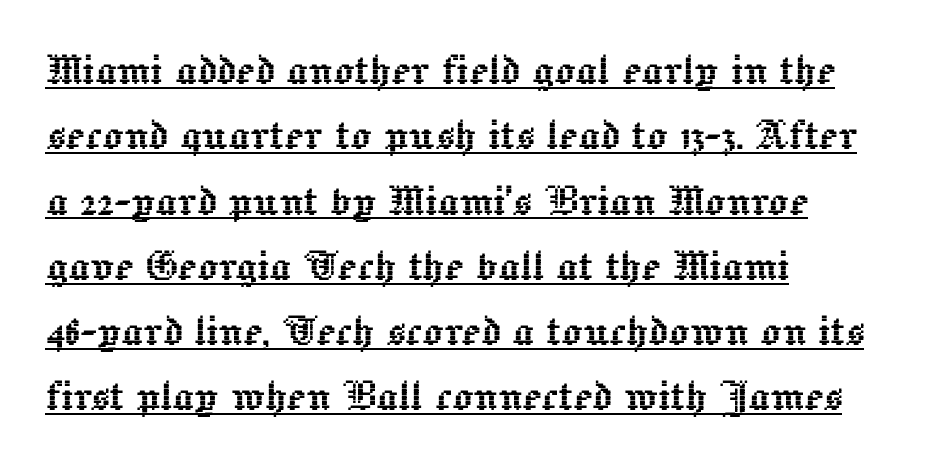
There is no visible air inserted between adjacent glyphs. Check the space under the baseline: a stroke is drawn there. Normally led — the rows are evenly, conventionally spaced. These lines were composed using upright roman letters.
